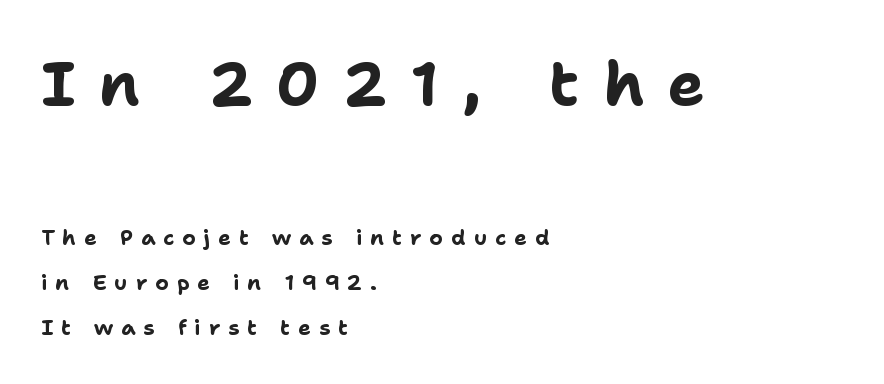
{"serif": "no", "italic": "no", "bold": "yes", "weight": "bold", "width": "normal", "stroke_contrast": "low", "x_height": "medium", "monospaced": "no", "underline": "no", "align": "left", "line_spacing": "loose", "line_spacing_ratio": 2.14, "letter_spacing": "wide", "letter_spacing_em": 0.38, "larger_block": "first", "size_ratio": 2.95, "glyph_px": 62}
